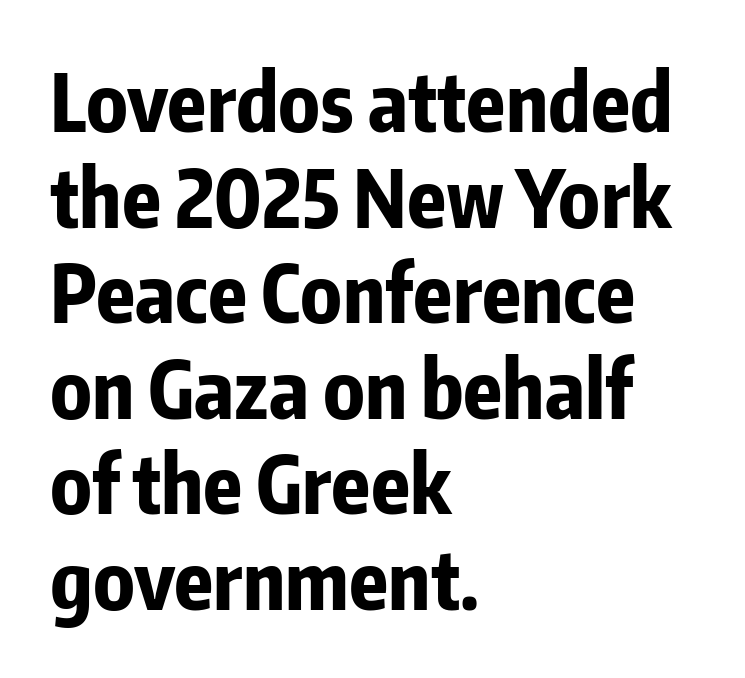
The image shows 79 px bold, condensed sans-serif type, upright; set left-aligned, line spacing 1.21x, normal letter spacing, not underlined; low stroke contrast and a medium x-height.
